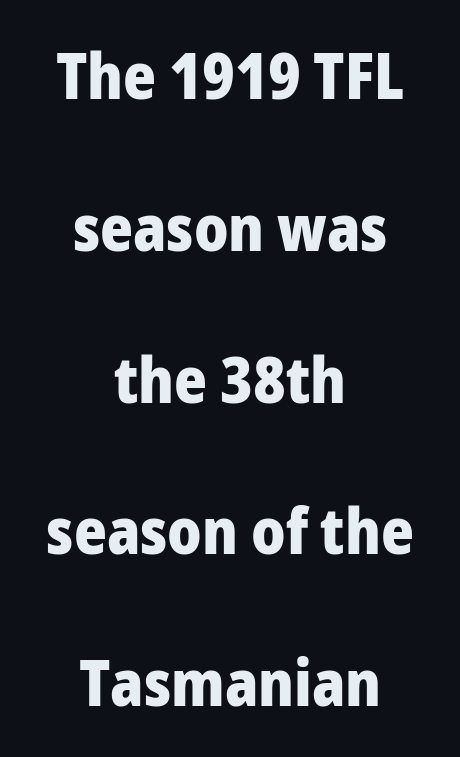
{"serif": "no", "italic": "no", "bold": "yes", "weight": "heavy", "width": "normal", "stroke_contrast": "low", "x_height": "medium", "monospaced": "no", "underline": "no", "align": "center", "line_spacing": "loose", "line_spacing_ratio": 2.41, "letter_spacing": "normal", "letter_spacing_em": 0.0, "glyph_px": 63}
